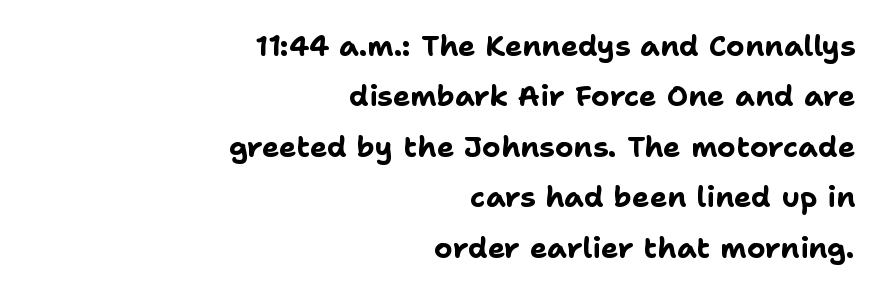
The image shows 29 px bold sans-serif type, upright; set right-aligned, line spacing 1.74x, normal letter spacing, not underlined; low stroke contrast and a medium x-height.
